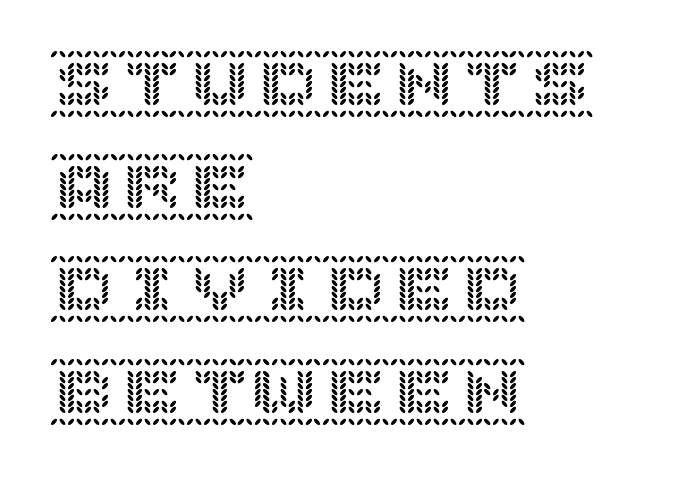
The image shows 68 px text type, upright; set left-aligned, normal line spacing (1.51x), normal letter spacing, not underlined; a large x-height.
